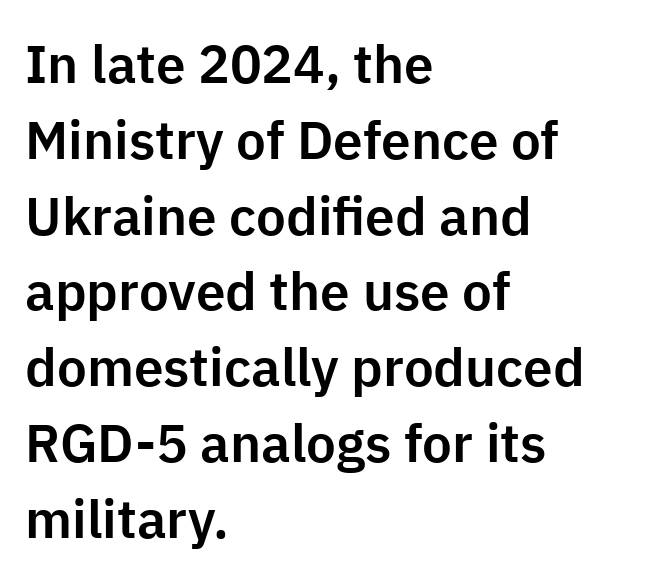
Q: Is the text italic (slanted)? A: No, it is upright.
Q: Is the typeface a serif or a sans-serif typeface? A: Sans-serif.
Q: Is the text underlined? A: No.
Q: How is the paragraph aligned? A: Left-aligned.
Q: Is the spacing between letters normal or unusually wide? A: Normal.
Q: Is the spacing between lines tight, normal or loose? A: Normal.
Q: Width (condensed, normal, or wide)? A: Normal.
Q: Stroke contrast? A: Low.
Q: x-height? A: Medium.
Q: Monospaced? A: No.
